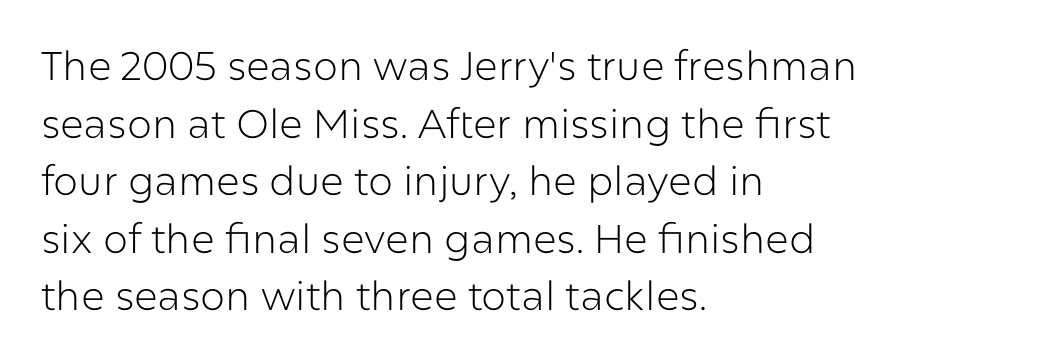
Vertically, the passage feels balanced, rows spaced as you'd expect. This is sans-serif lettering, the kind often seen on screens and signage. The letters sit at their default tracking, neither squeezed nor spread. Posture: straight, roman, zero tilt.
